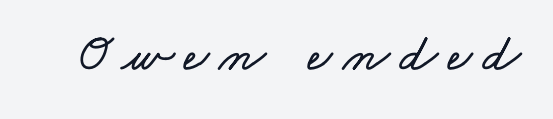
Q: Is the text underlined? A: No.
Q: Width (condensed, normal, or wide)? A: Wide.
Q: Stroke contrast? A: Low.
Q: x-height? A: Small.
Q: Monospaced? A: No.
